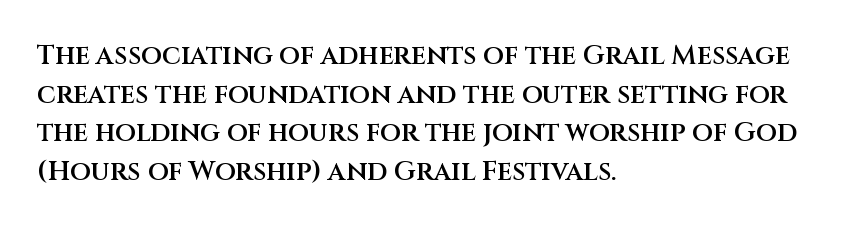
{"italic": "no", "bold": "semi", "underline": "no", "align": "left", "line_spacing": "normal", "line_spacing_ratio": 1.43, "letter_spacing": "normal", "letter_spacing_em": 0.0, "glyph_px": 27}
